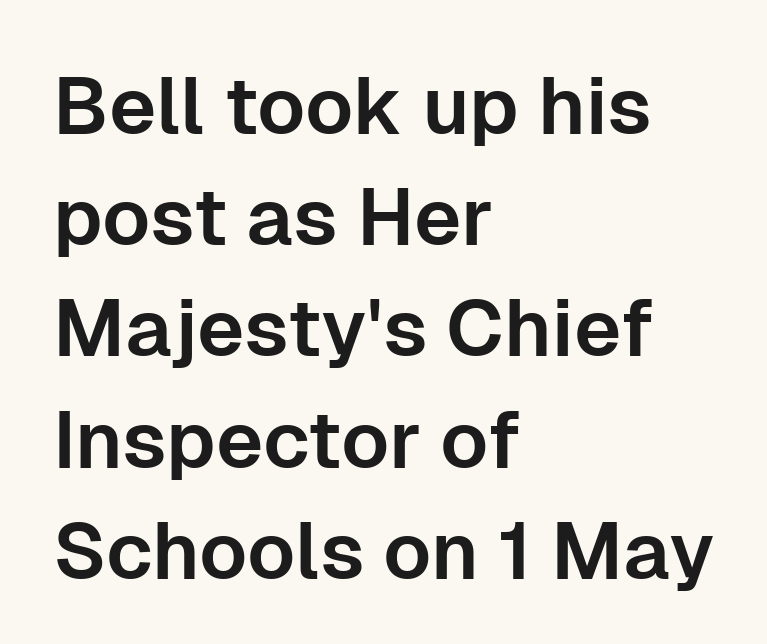
This is roman type, the default non-slanted kind. These lines keep a tight, regular rhythm from letter to letter. Teacher's note: observe the even left margin — that is flush-left alignment. The designer went with a sans here, leaving each stem footless. The lines sit at an ordinary, default distance from one another. The strip under each line holds only bare page.
